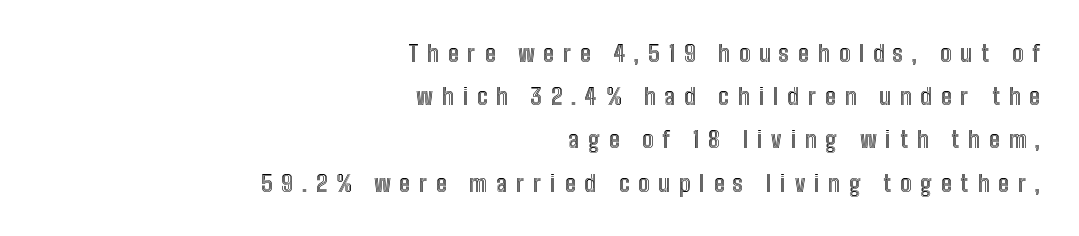
The image shows 23 px text type, upright; set right-aligned, line spacing 1.88x, unusually wide letter spacing (+0.39 em), not underlined.
